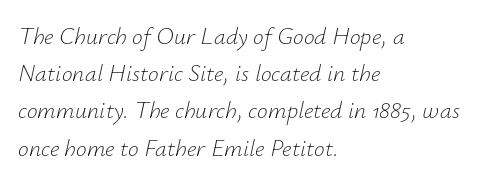
Any mark beneath the type? The region is blank. Glyph-to-glyph distance matches everyday printed text. Would a proofreader flag this as italicized? Yes. In CSS terms this would be text-align: left. Vertical spacing — default.
